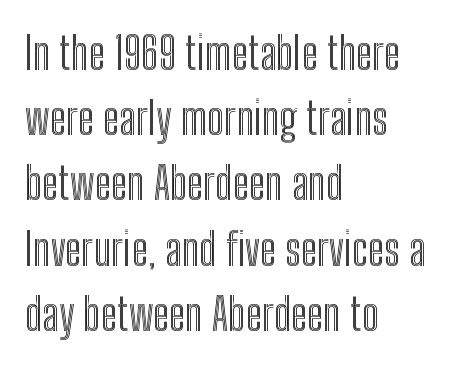
Q: Is the text italic (slanted)? A: No, it is upright.
Q: Is the text underlined? A: No.
Q: How is the paragraph aligned? A: Left-aligned.
Q: Is the spacing between letters normal or unusually wide? A: Normal.
Q: Is the spacing between lines tight, normal or loose? A: Normal.
Q: Width (condensed, normal, or wide)? A: Condensed.
Q: x-height? A: Medium.
Q: Monospaced? A: No.
